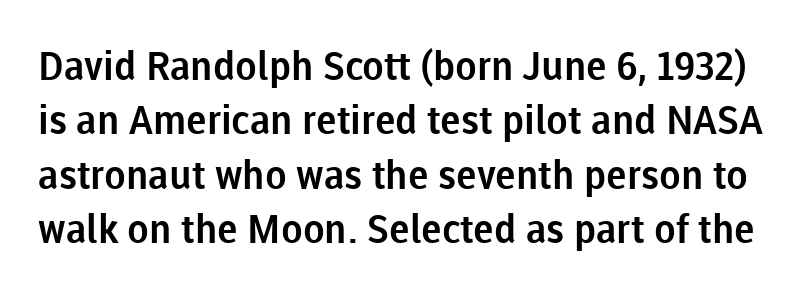
Q: Is the text italic (slanted)? A: No, it is upright.
Q: Is the typeface a serif or a sans-serif typeface? A: Sans-serif.
Q: Is the text underlined? A: No.
Q: Is the spacing between letters normal or unusually wide? A: Normal.
Q: Is the spacing between lines tight, normal or loose? A: Normal.
Q: Width (condensed, normal, or wide)? A: Normal.
Q: Stroke contrast? A: Low.
Q: x-height? A: Medium.
Q: Monospaced? A: No.
